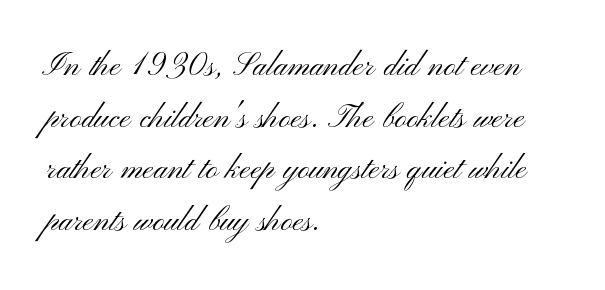
The image shows 40 px light, wide sans-serif type; set left-aligned, normal line spacing (1.29x), normal letter spacing, not underlined; medium stroke contrast and a small x-height.
